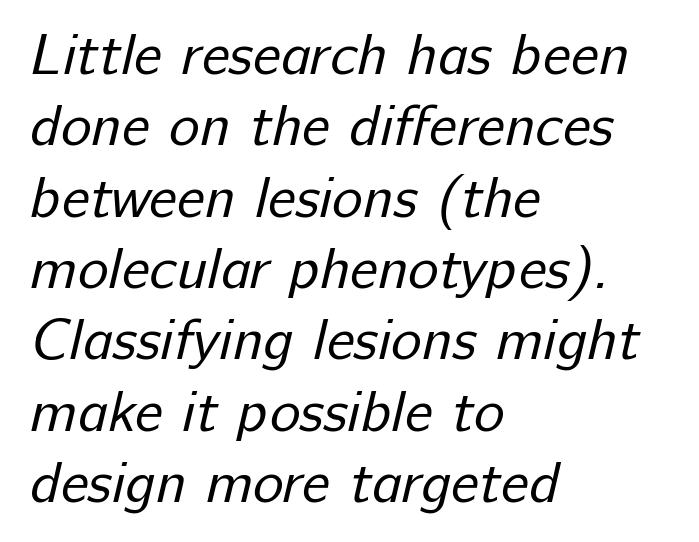
Check the space under the baseline: it is left empty. The passage shown is typed in a proportional face where columns would drift. The typesetting does not lean heavy: it is not bold. A student would call this left alignment; a typographer would say flush left, rag right.
